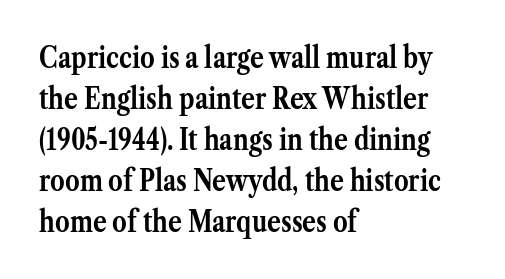
Q: Is the text bold? A: Yes.
Q: Is the text italic (slanted)? A: No, it is upright.
Q: Is the typeface a serif or a sans-serif typeface? A: Serif.
Q: Is the text underlined? A: No.
Q: How is the paragraph aligned? A: Left-aligned.
Q: Is the spacing between letters normal or unusually wide? A: Normal.
Q: Is the spacing between lines tight, normal or loose? A: Normal.
Q: Width (condensed, normal, or wide)? A: Normal.
Q: Stroke contrast? A: Medium.
Q: x-height? A: Medium.
Q: Monospaced? A: No.
